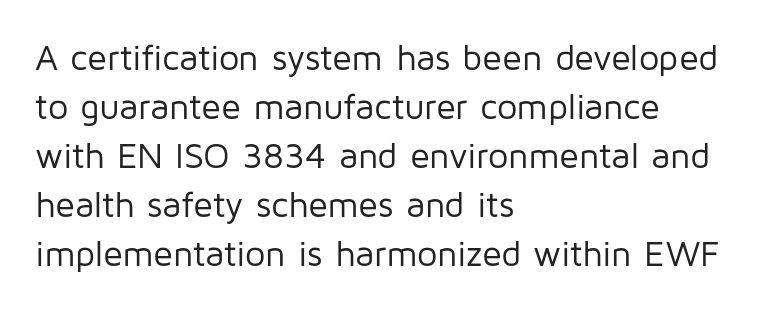
{"serif": "no", "italic": "no", "bold": "no", "weight": "regular", "width": "normal", "stroke_contrast": "low", "x_height": "medium", "monospaced": "no", "underline": "no", "align": "left", "line_spacing": "normal", "line_spacing_ratio": 1.36, "letter_spacing": "normal", "letter_spacing_em": 0.0, "glyph_px": 36}
